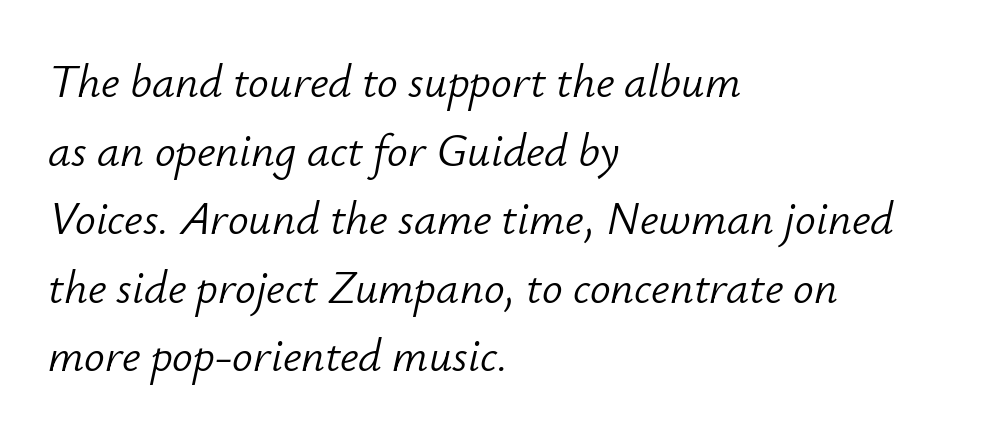
Normally led — the rows are evenly, conventionally spaced. The text carries the slant typical of an italic or oblique font. Each row of text sits above clean, open space. Looks like regular typesetting: each glyph gets only the width it needs. Reading down the block, your eye returns to a fixed left position each line.
